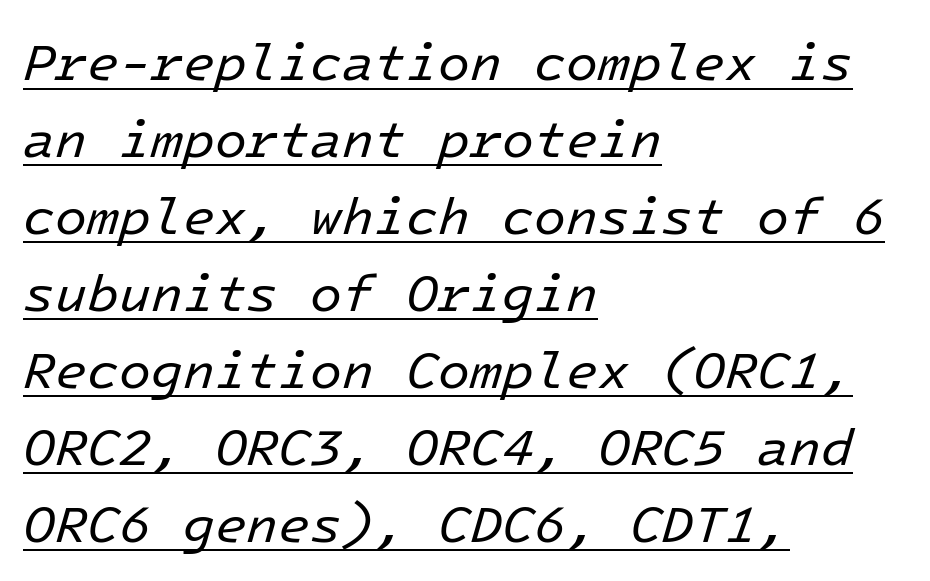
{"italic": "yes", "lean": "right", "slant_degrees": 16, "bold": "no", "weight": "regular", "width": "normal", "stroke_contrast": "low", "x_height": "medium", "underline": "yes", "align": "left", "line_spacing": "normal", "line_spacing_ratio": 1.48, "letter_spacing": "normal", "letter_spacing_em": 0.0, "glyph_px": 52}
